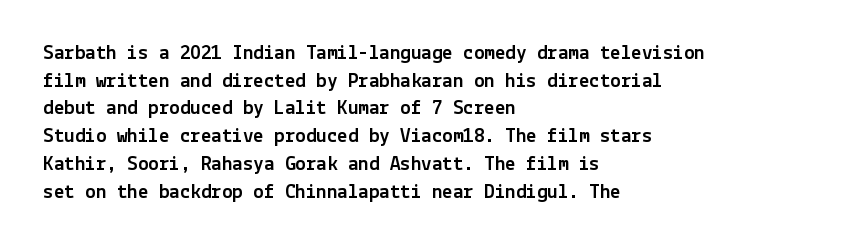
Q: Is the text italic (slanted)? A: No, it is upright.
Q: Is the text underlined? A: No.
Q: How is the paragraph aligned? A: Left-aligned.
Q: Is the spacing between letters normal or unusually wide? A: Normal.
Q: Is the spacing between lines tight, normal or loose? A: Normal.
